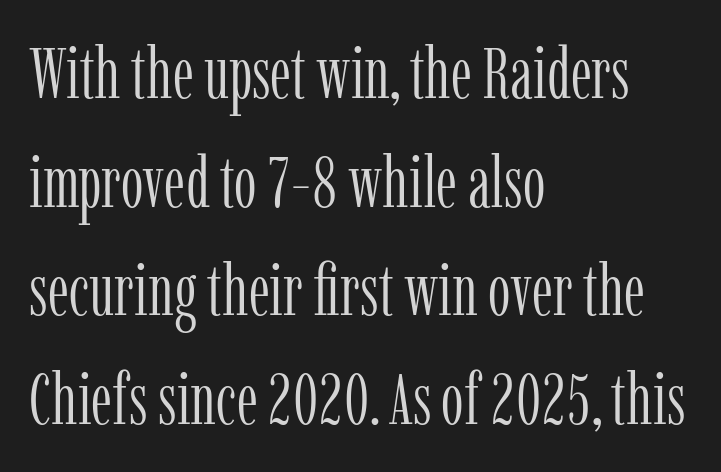
{"serif": "yes", "italic": "no", "bold": "no", "weight": "light", "width": "condensed", "stroke_contrast": "low", "x_height": "medium", "monospaced": "no", "underline": "no", "align": "left", "line_spacing": "normal", "line_spacing_ratio": 1.51, "letter_spacing": "normal", "letter_spacing_em": 0.0, "glyph_px": 72}
